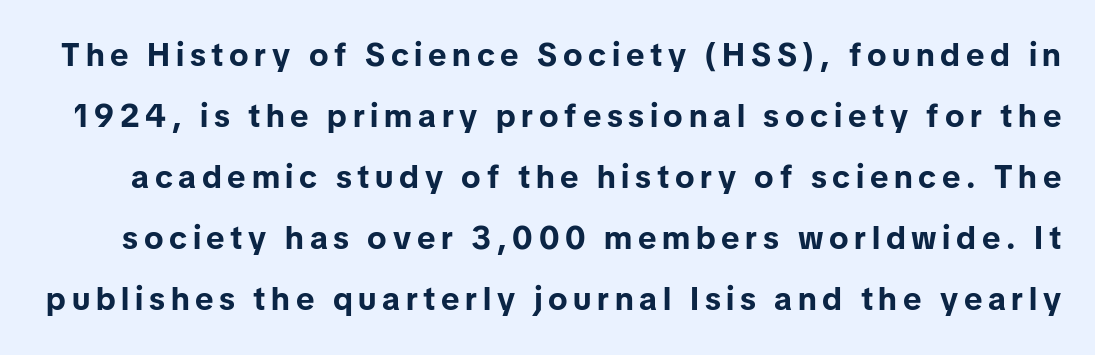
Q: Is the text bold? A: Yes.
Q: Is the text italic (slanted)? A: No, it is upright.
Q: Is the typeface a serif or a sans-serif typeface? A: Sans-serif.
Q: Is the text underlined? A: No.
Q: Is the spacing between lines tight, normal or loose? A: Loose.
Q: Width (condensed, normal, or wide)? A: Normal.
Q: Stroke contrast? A: Low.
Q: x-height? A: Medium.
Q: Monospaced? A: No.
